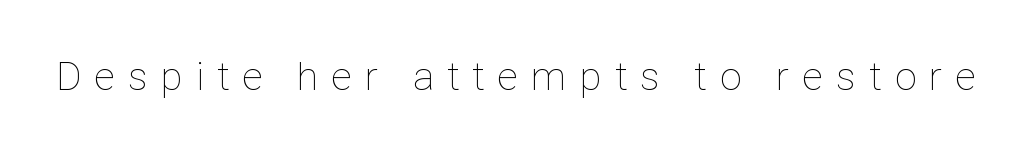
The image shows 40 px thin, condensed type, upright; set unusually wide letter spacing (+0.35 em), not underlined; low stroke contrast and a medium x-height.
